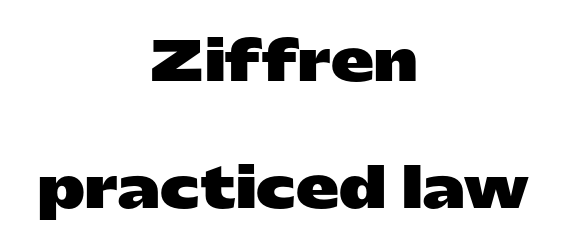
{"serif": "no", "italic": "no", "bold": "yes", "weight": "heavy", "width": "wide", "stroke_contrast": "low", "x_height": "medium", "monospaced": "no", "underline": "no", "align": "center", "line_spacing": "loose", "line_spacing_ratio": 2.36, "letter_spacing": "normal", "letter_spacing_em": 0.0, "glyph_px": 54}
